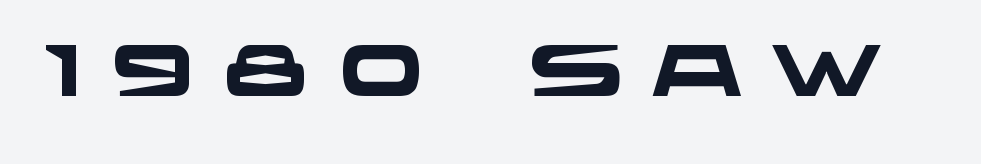
{"serif": "no", "bold": "yes", "weight": "heavy", "width": "wide", "stroke_contrast": "low", "x_height": "large", "monospaced": "no", "underline": "no", "letter_spacing": "wide", "letter_spacing_em": 0.39, "glyph_px": 72}
